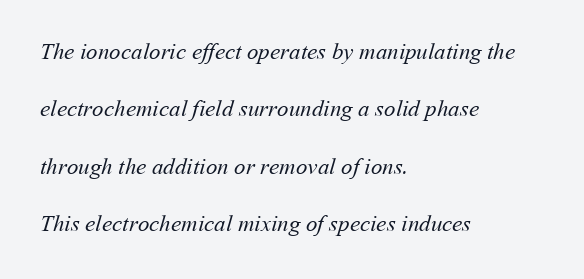
Q: Is the text bold? A: No.
Q: Is the text underlined? A: No.
Q: How is the paragraph aligned? A: Left-aligned.
Q: Is the spacing between letters normal or unusually wide? A: Normal.
Q: Is the spacing between lines tight, normal or loose? A: Loose.
